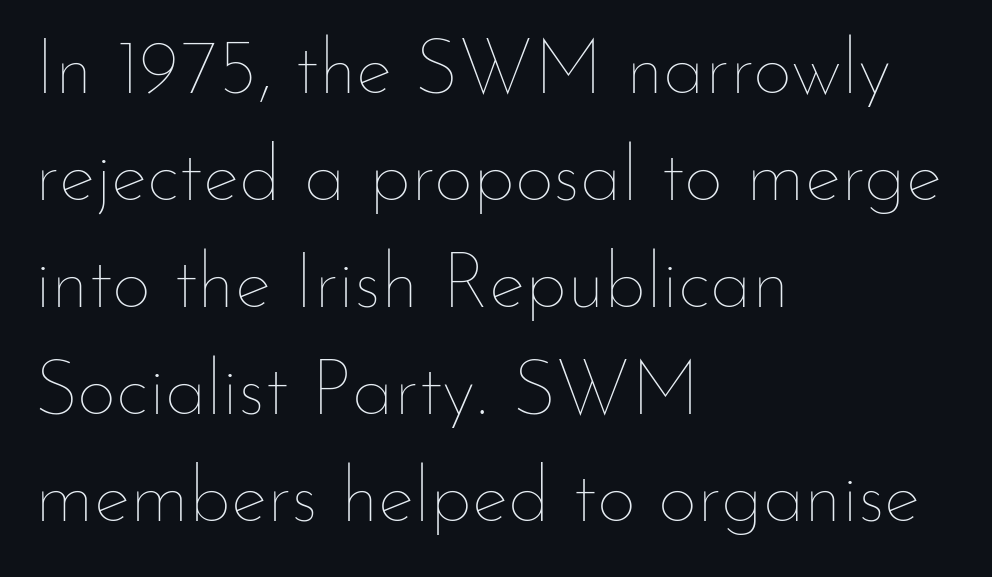
Q: Is the text bold? A: No.
Q: Is the text italic (slanted)? A: No, it is upright.
Q: Is the text underlined? A: No.
Q: How is the paragraph aligned? A: Left-aligned.
Q: Is the spacing between letters normal or unusually wide? A: Normal.
Q: Is the spacing between lines tight, normal or loose? A: Normal.
Q: Width (condensed, normal, or wide)? A: Normal.
Q: Stroke contrast? A: Low.
Q: x-height? A: Small.
Q: Monospaced? A: No.
